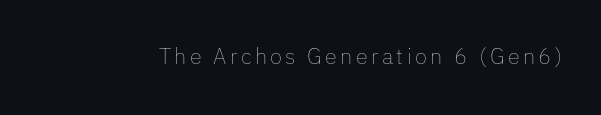
Q: Is the text bold? A: No.
Q: Is the text italic (slanted)? A: No, it is upright.
Q: Is the text underlined? A: No.
